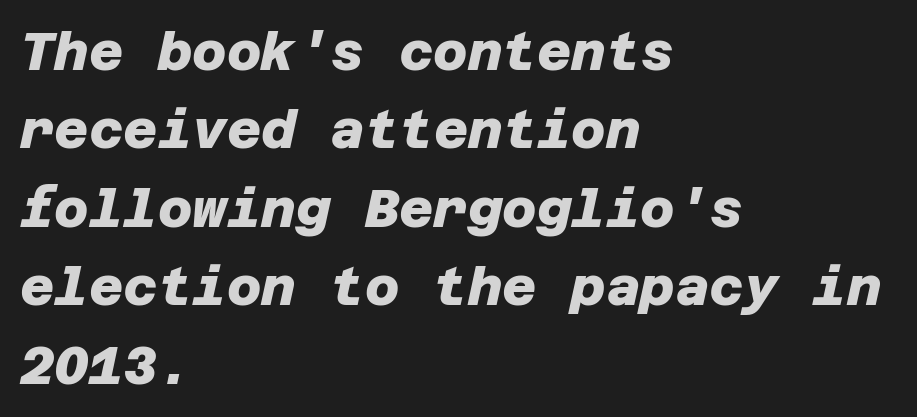
The image shows 53 px heavy sans-serif type; set left-aligned, normal line spacing (1.48x), normal letter spacing, not underlined; low stroke contrast and a large x-height.
